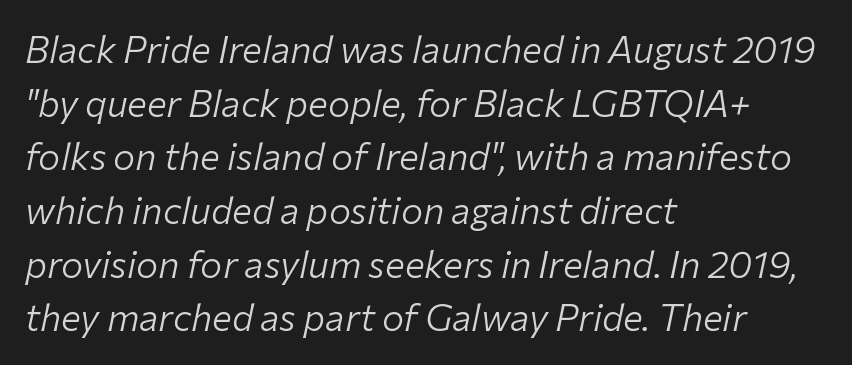
The image shows 37 px light type, italic (leaning right); set left-aligned, normal line spacing (1.45x), normal letter spacing, not underlined; low stroke contrast and a medium x-height.
